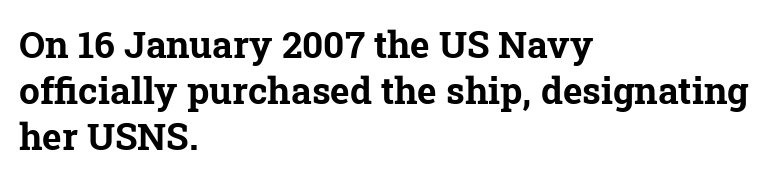
Nobody drew a line under any word here. Here the designer chose a conventional face with non-uniform glyph widths. Short note: letters normally spaced. Stroke thickness is high; the sample reads as a true bold.
